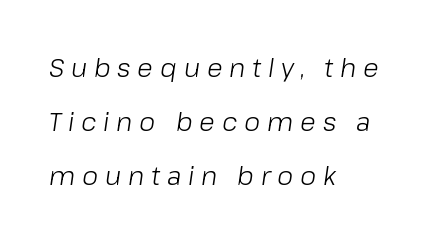
The image shows 26 px text type, italic (leaning right); set left-aligned, loose line spacing (2.08x), unusually wide letter spacing (+0.26 em), not underlined.
